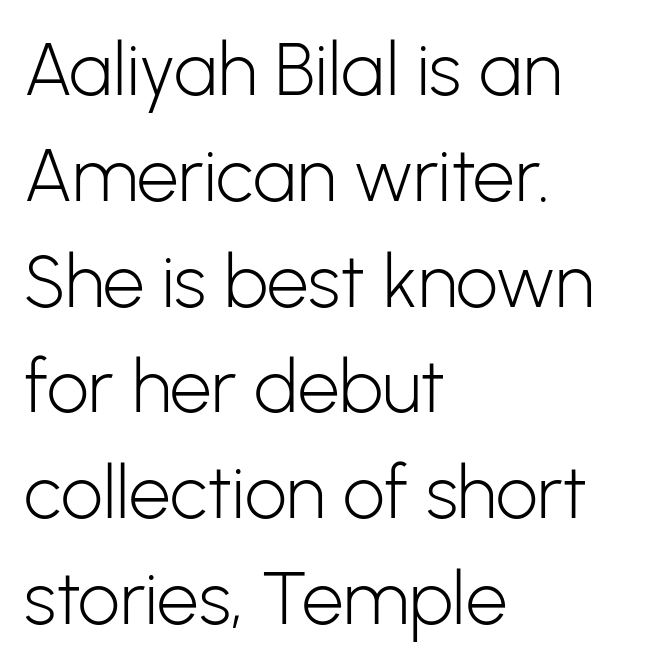
{"serif": "no", "italic": "no", "bold": "no", "weight": "light", "width": "normal", "stroke_contrast": "low", "x_height": "medium", "monospaced": "no", "underline": "no", "align": "left", "line_spacing": "normal", "line_spacing_ratio": 1.43, "letter_spacing": "normal", "letter_spacing_em": 0.0, "glyph_px": 74}
